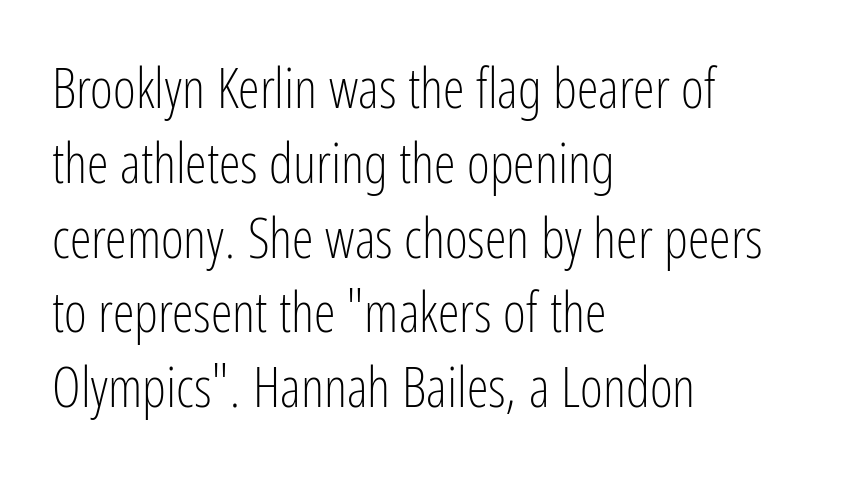
Q: Is the text bold? A: No.
Q: Is the text italic (slanted)? A: No, it is upright.
Q: Is the typeface a serif or a sans-serif typeface? A: Sans-serif.
Q: Is the text underlined? A: No.
Q: How is the paragraph aligned? A: Left-aligned.
Q: Is the spacing between letters normal or unusually wide? A: Normal.
Q: Is the spacing between lines tight, normal or loose? A: Normal.
Q: Width (condensed, normal, or wide)? A: Condensed.
Q: Stroke contrast? A: Low.
Q: x-height? A: Medium.
Q: Monospaced? A: No.
